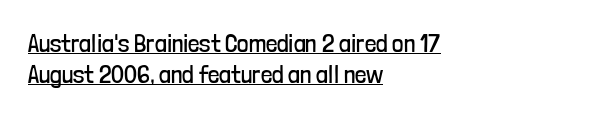
Notice how the stems are strictly vertical — no italics here. Line starts are locked; line ends wander. Each line of the rendering has a horizontal stroke beneath the glyphs. Compared with typical body copy, the letter spacing here is the same.
